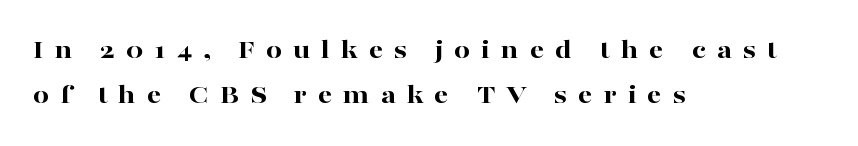
The image shows 28 px bold, wide serif type, upright; set left-aligned, normal line spacing (1.62x), unusually wide letter spacing (+0.39 em), not underlined; high stroke contrast and a medium x-height.
